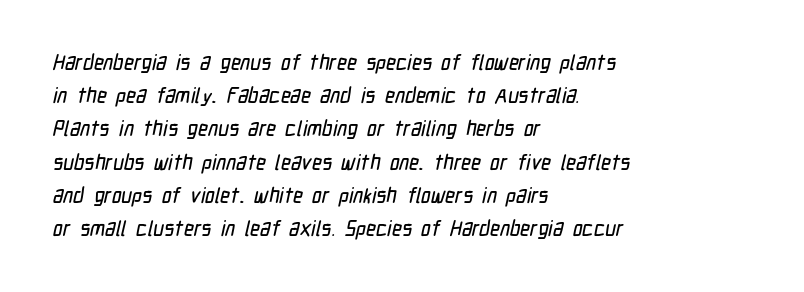
Q: Is the text underlined? A: No.
Q: How is the paragraph aligned? A: Left-aligned.
Q: Is the spacing between letters normal or unusually wide? A: Normal.
Q: Is the spacing between lines tight, normal or loose? A: Normal.
